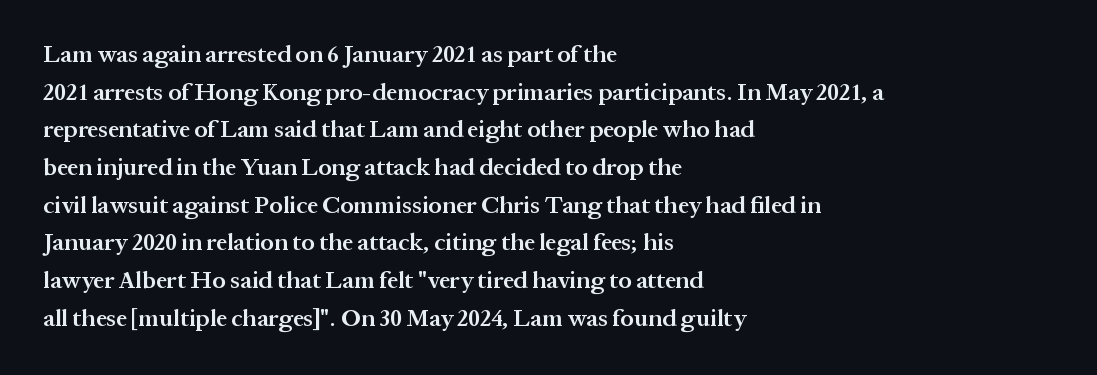
{"italic": "no", "bold": "semi", "underline": "no", "align": "left", "line_spacing": "normal", "line_spacing_ratio": 1.57, "letter_spacing": "normal", "letter_spacing_em": 0.0, "glyph_px": 24}
